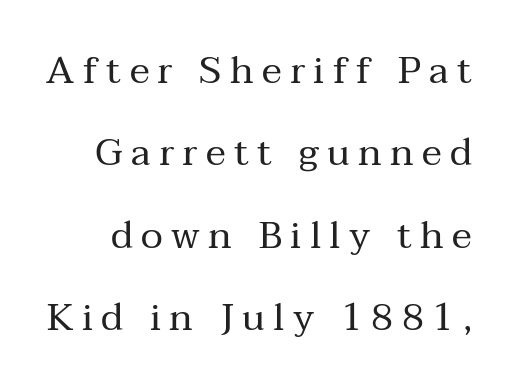
{"serif": "yes", "italic": "no", "bold": "no", "weight": "regular", "width": "normal", "stroke_contrast": "medium", "x_height": "medium", "monospaced": "no", "underline": "no", "line_spacing": "loose", "line_spacing_ratio": 2.17, "letter_spacing": "wide", "letter_spacing_em": 0.22, "glyph_px": 38}
